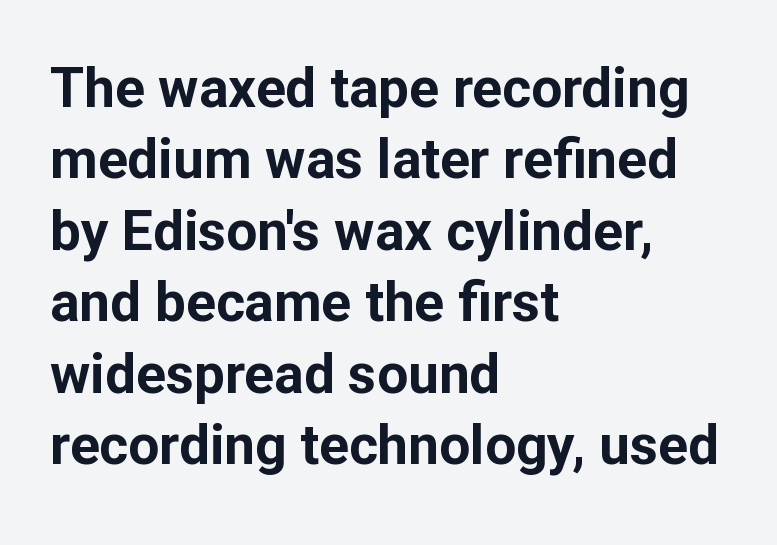
{"serif": "no", "italic": "no", "bold": "yes", "weight": "bold", "width": "normal", "stroke_contrast": "low", "x_height": "medium", "monospaced": "no", "underline": "no", "align": "left", "line_spacing": "normal", "line_spacing_ratio": 1.3, "letter_spacing": "normal", "letter_spacing_em": 0.0, "glyph_px": 55}
